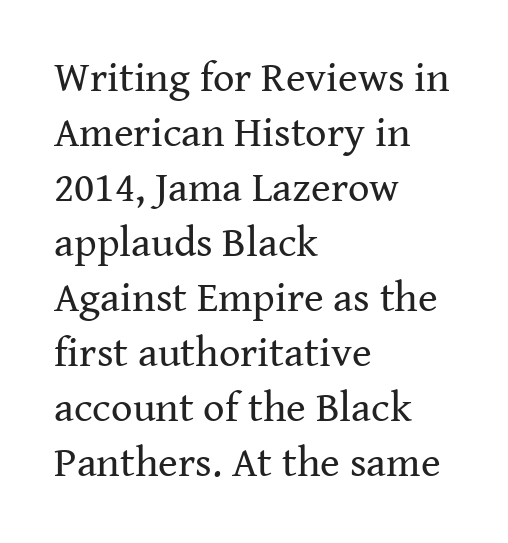
{"serif": "yes", "italic": "no", "bold": "no", "weight": "regular", "width": "normal", "stroke_contrast": "medium", "x_height": "medium", "monospaced": "no", "underline": "no", "align": "left", "line_spacing": "normal", "line_spacing_ratio": 1.31, "letter_spacing": "normal", "letter_spacing_em": 0.0, "glyph_px": 42}
